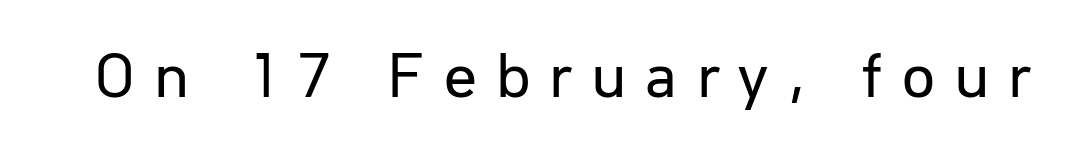
{"serif": "no", "italic": "no", "bold": "no", "weight": "regular", "width": "normal", "stroke_contrast": "low", "x_height": "medium", "monospaced": "no", "underline": "no", "letter_spacing": "wide", "letter_spacing_em": 0.29, "glyph_px": 65}
